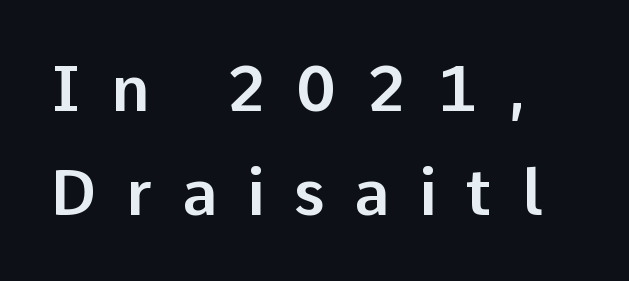
The image shows 63 px sans-serif type, upright; set normal line spacing (1.65x), unusually wide letter spacing (+0.47 em), not underlined; low stroke contrast and a medium x-height.
